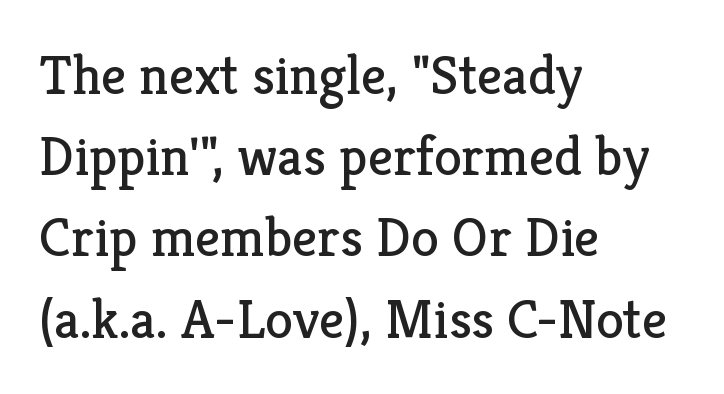
Q: Is the text bold? A: No.
Q: Is the text italic (slanted)? A: No, it is upright.
Q: Is the typeface a serif or a sans-serif typeface? A: Serif.
Q: Is the text underlined? A: No.
Q: How is the paragraph aligned? A: Left-aligned.
Q: Is the spacing between letters normal or unusually wide? A: Normal.
Q: Is the spacing between lines tight, normal or loose? A: Normal.
Q: Width (condensed, normal, or wide)? A: Normal.
Q: Stroke contrast? A: Low.
Q: x-height? A: Medium.
Q: Monospaced? A: No.
